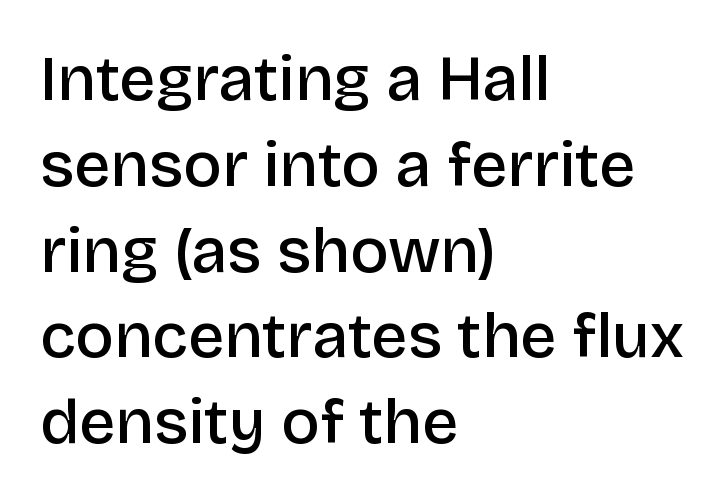
Character widths vary here, with narrow letters taking less room than wide ones. Nope, no serifs anywhere on these letters. A bit beefed up — I'd call it semibold rather than bold. The lettering holds an erect, upright posture throughout. Layout note: lines flush left. The face used here is rendered with its standard letterfit.
